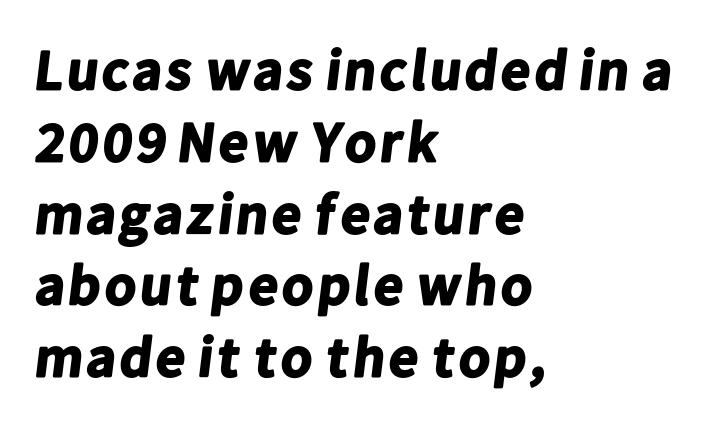
{"serif": "no", "bold": "yes", "weight": "bold", "width": "normal", "stroke_contrast": "low", "x_height": "medium", "monospaced": "no", "underline": "no", "align": "left", "line_spacing": "normal", "line_spacing_ratio": 1.26, "letter_spacing": "normal", "letter_spacing_em": 0.0, "glyph_px": 57}
